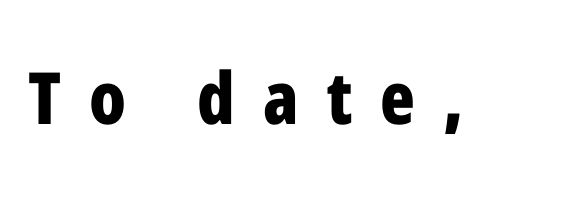
Q: Is the text bold? A: Yes.
Q: Is the text italic (slanted)? A: No, it is upright.
Q: Is the typeface a serif or a sans-serif typeface? A: Sans-serif.
Q: Is the text underlined? A: No.
Q: Is the spacing between letters normal or unusually wide? A: Unusually wide.
Q: Width (condensed, normal, or wide)? A: Condensed.
Q: Stroke contrast? A: Low.
Q: x-height? A: Medium.
Q: Monospaced? A: No.
